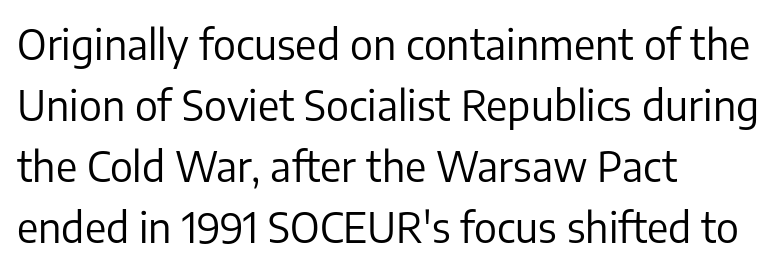
The image shows 41 px regular-weight sans-serif type, upright; set left-aligned, normal line spacing (1.49x), normal letter spacing, not underlined; low stroke contrast and a medium x-height.
